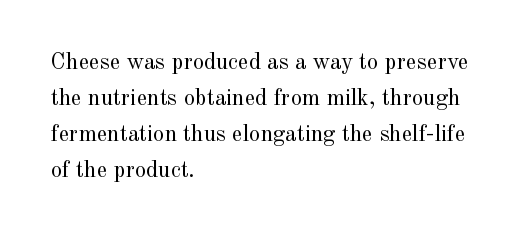
Q: Is the text bold? A: No.
Q: Is the text italic (slanted)? A: No, it is upright.
Q: Is the text underlined? A: No.
Q: How is the paragraph aligned? A: Left-aligned.
Q: Is the spacing between letters normal or unusually wide? A: Normal.
Q: Is the spacing between lines tight, normal or loose? A: Normal.
